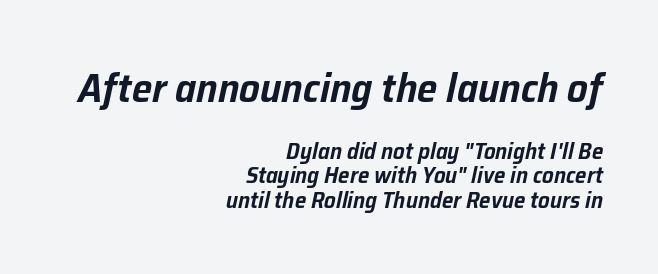
This rendering uses right alignment, leaving the left contour irregular. Type without underlining. Each word holds together tightly as a unit, with standard inter-letter gaps. Between these two stacked blocks, the higher one wins on size. Looks like regular typesetting: each glyph gets only the width it needs. Each new line begins almost immediately beneath the previous one.
